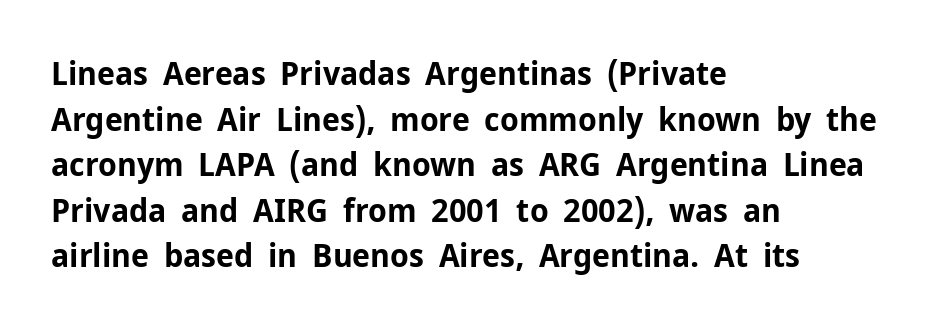
The image shows 33 px bold sans-serif type, upright; set left-aligned, normal line spacing (1.38x), normal letter spacing, not underlined; low stroke contrast and a medium x-height.
